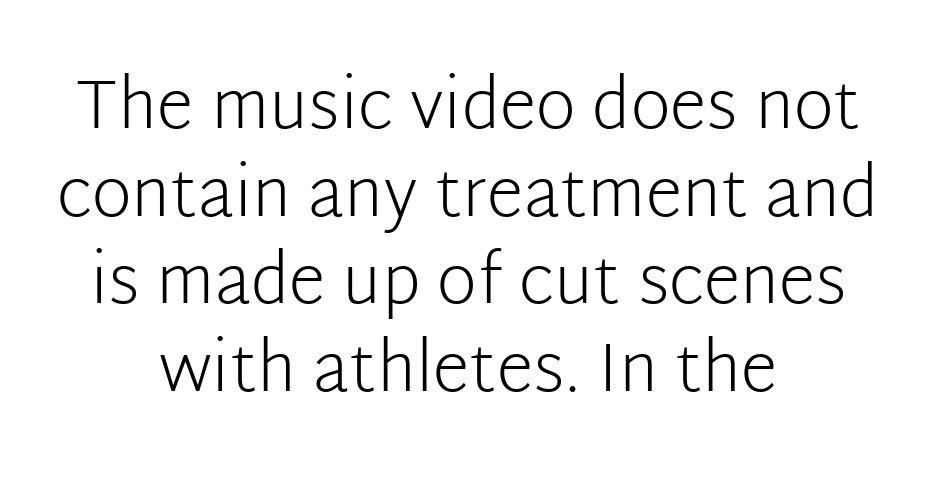
The image shows 68 px light sans-serif type, upright; set centered, normal line spacing (1.29x), normal letter spacing, not underlined; low stroke contrast and a medium x-height.
